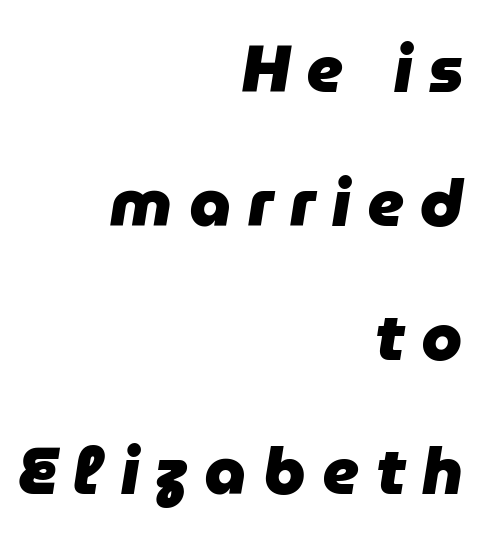
These lines stack with their right ends in a neat column. This sample has the flowing, uneven cadence of proportional lettering. In terms of leading, this rendering errs on the spacious side. Each row of text sits above clean, open space. Tracking value appears strongly positive — letters spread wide.
